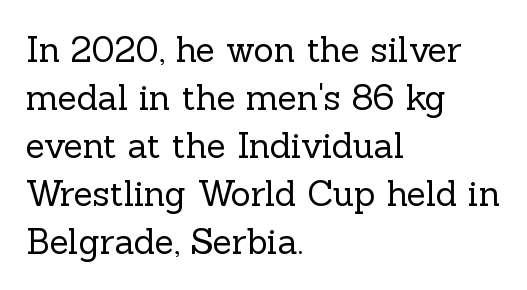
Normally led — the rows are evenly, conventionally spaced. What kind of face is this? One with serifs. The ragged edge is on the right, which tells us the setting is flush left. A quiet, ordinary-to-light weight characterises the typeface. The lettering stays uniformly vertical, giving the passage a roman look. Is the letter spacing exaggerated? No — it looks like the ordinary default.
